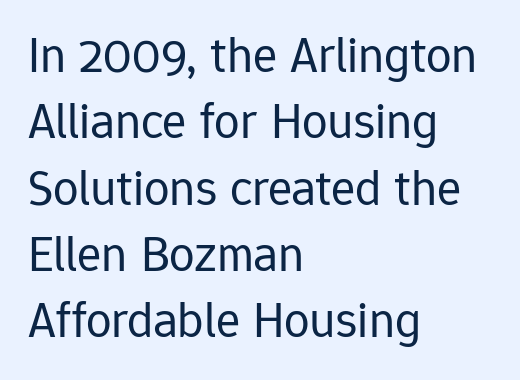
{"serif": "no", "italic": "no", "bold": "no", "weight": "regular", "width": "normal", "stroke_contrast": "low", "x_height": "medium", "monospaced": "no", "underline": "no", "align": "left", "line_spacing": "normal", "line_spacing_ratio": 1.3, "letter_spacing": "normal", "letter_spacing_em": 0.0, "glyph_px": 51}
